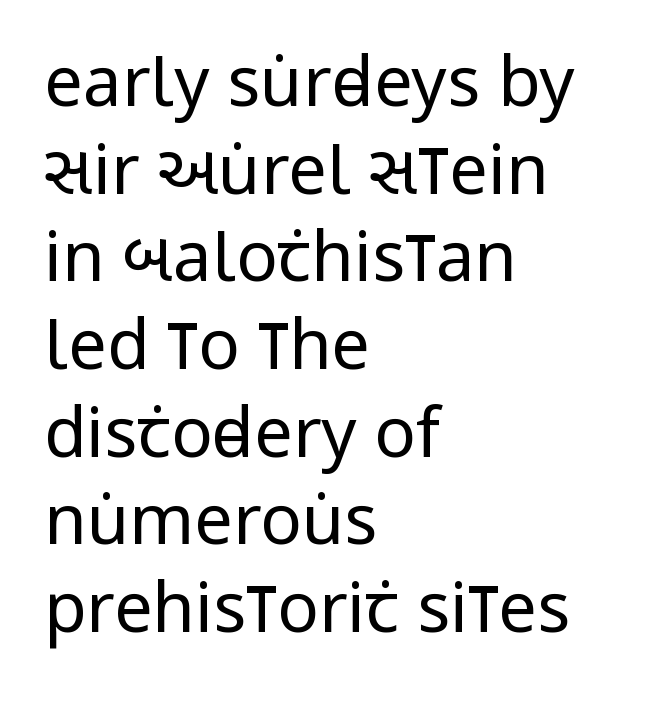
The image shows 69 px regular-weight, condensed sans-serif type, upright; set left-aligned, normal line spacing (1.27x), normal letter spacing, not underlined; low stroke contrast and a large x-height.
